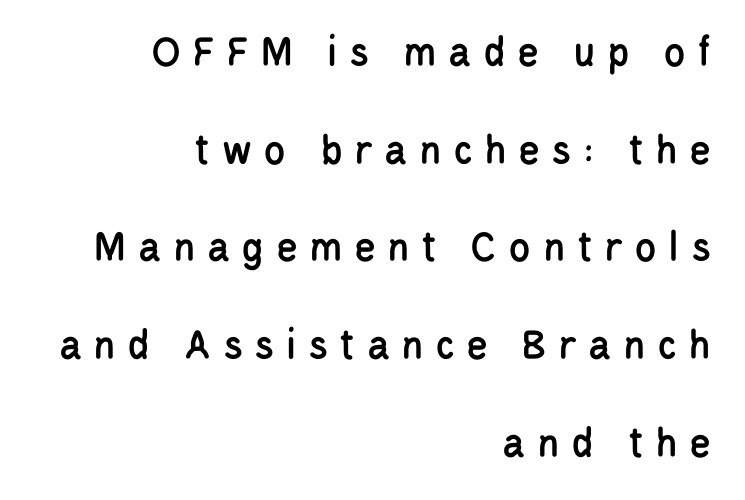
Looks like regular typesetting: each glyph gets only the width it needs. What stands out about the letter spacing? Its width — letters are far apart. Italic: no, the glyphs are upright roman. Visually the block forms a straight wall on the right and a jagged coastline on the left.
